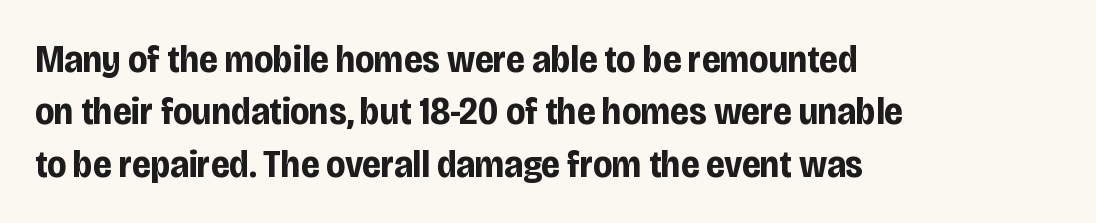
{"serif": "no", "italic": "no", "bold": "yes", "weight": "bold", "width": "condensed", "stroke_contrast": "low", "x_height": "large", "monospaced": "no", "underline": "no", "align": "left", "line_spacing": "normal", "line_spacing_ratio": 1.34, "letter_spacing": "normal", "letter_spacing_em": 0.0, "glyph_px": 39}
